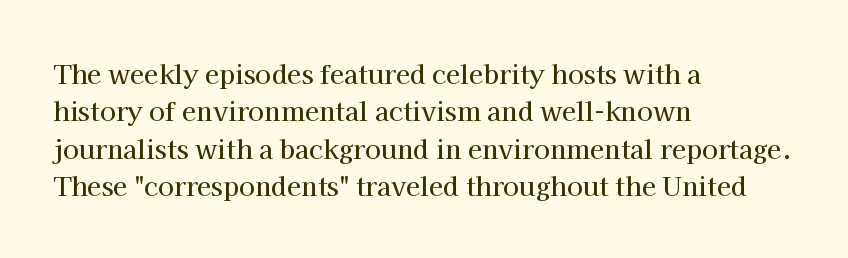
Q: Is the text italic (slanted)? A: No, it is upright.
Q: Is the text underlined? A: No.
Q: How is the paragraph aligned? A: Left-aligned.
Q: Is the spacing between letters normal or unusually wide? A: Normal.
Q: Is the spacing between lines tight, normal or loose? A: Normal.
